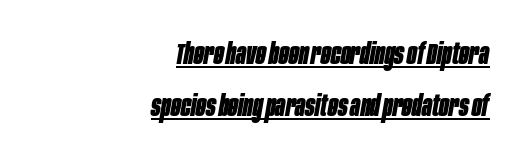
Chunky letters — that's bold for sure. Proportional: the letters do not fall into vertical columns. The lettering tilts uniformly, giving the passage an italic look. A student would call this right alignment; a typographer would say flush right, rag left. Tracking here is standard; glyphs follow each other at the usual distance.
